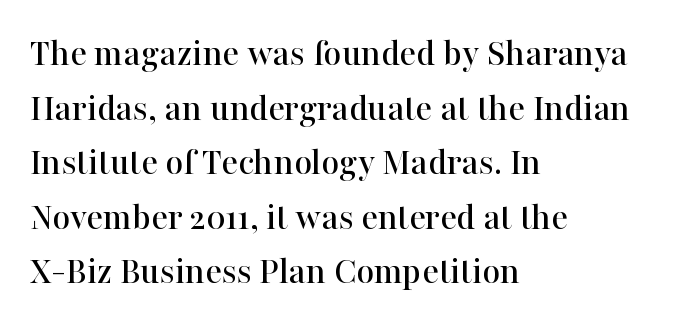
{"serif": "yes", "italic": "no", "width": "normal", "stroke_contrast": "high", "x_height": "medium", "monospaced": "no", "underline": "no", "align": "left", "line_spacing": "normal", "line_spacing_ratio": 1.4, "letter_spacing": "normal", "letter_spacing_em": 0.0, "glyph_px": 39}
